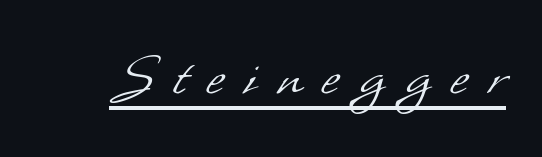
Stroke terminals: plain, sans-serif. The typesetting does not lean heavy: it is not bold. The tracking jumps out immediately: characters are airy and widely separated. The passage shown is underscored from start to finish. Think of a printed novel: that variable character pitch is what you see here.
